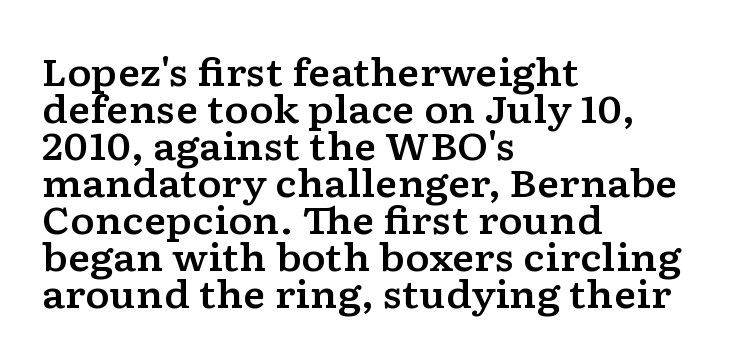
Q: Is the text italic (slanted)? A: No, it is upright.
Q: Is the typeface a serif or a sans-serif typeface? A: Serif.
Q: Is the text underlined? A: No.
Q: How is the paragraph aligned? A: Left-aligned.
Q: Is the spacing between letters normal or unusually wide? A: Normal.
Q: Is the spacing between lines tight, normal or loose? A: Tight.
Q: Width (condensed, normal, or wide)? A: Wide.
Q: Stroke contrast? A: Low.
Q: x-height? A: Medium.
Q: Monospaced? A: No.
